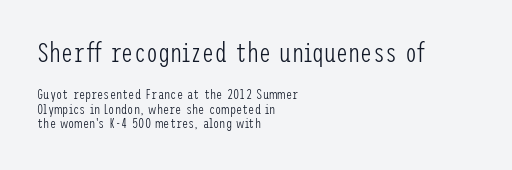
Q: Is the text bold? A: No.
Q: Is the text italic (slanted)? A: No, it is upright.
Q: Is the text underlined? A: No.
Q: How is the paragraph aligned? A: Left-aligned.
Q: Is the spacing between letters normal or unusually wide? A: Normal.
Q: Is the spacing between lines tight, normal or loose? A: Tight.
Q: Which block of text is set in a larger size, the first (top) or the second (bottom)? A: The first (top) one.
